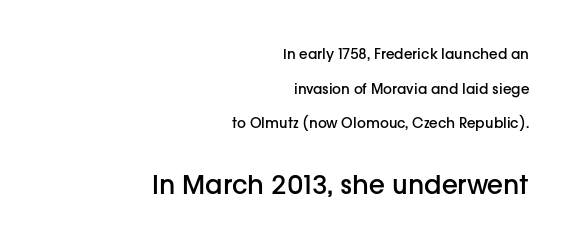
The face used here is rendered with its standard letterfit. The setting favours the right margin, as signatures and pull-quotes sometimes do. This sample trades compactness for vertical openness between lines. This is the regular roman posture of the typeface. Weight: semibold (demi).
